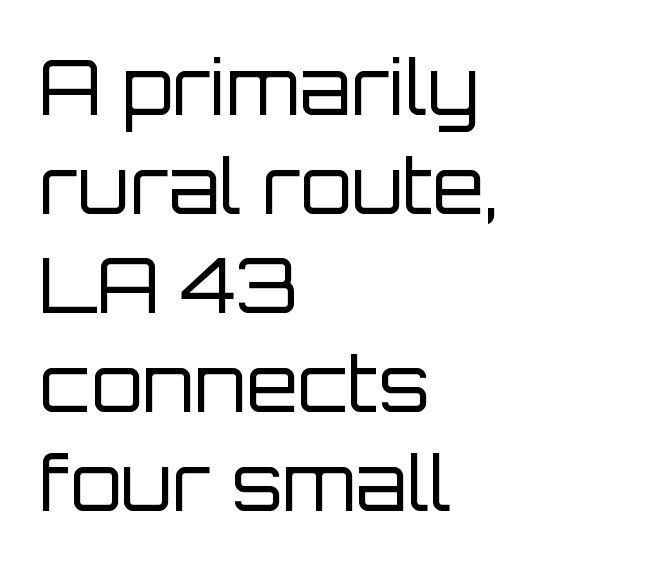
Q: Is the text bold? A: No.
Q: Is the text italic (slanted)? A: No, it is upright.
Q: Is the typeface a serif or a sans-serif typeface? A: Sans-serif.
Q: Is the text underlined? A: No.
Q: How is the paragraph aligned? A: Left-aligned.
Q: Is the spacing between letters normal or unusually wide? A: Normal.
Q: Is the spacing between lines tight, normal or loose? A: Normal.
Q: Width (condensed, normal, or wide)? A: Normal.
Q: Stroke contrast? A: Low.
Q: x-height? A: Large.
Q: Monospaced? A: No.
